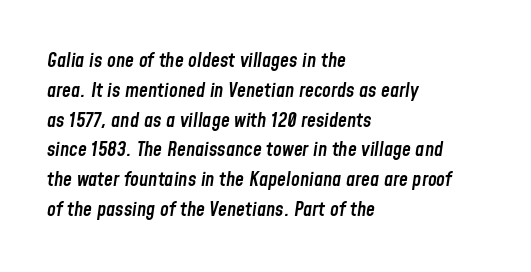
Q: Is the text bold? A: Semi-bold.
Q: Is the text italic (slanted)? A: Yes, it leans right by about 8 degrees.
Q: Is the text underlined? A: No.
Q: How is the paragraph aligned? A: Left-aligned.
Q: Is the spacing between letters normal or unusually wide? A: Normal.
Q: Is the spacing between lines tight, normal or loose? A: Normal.
